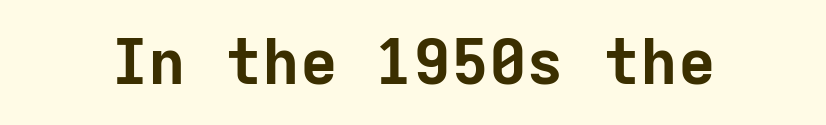
Q: Is the text bold? A: Yes.
Q: Is the text italic (slanted)? A: No, it is upright.
Q: Is the typeface a serif or a sans-serif typeface? A: Sans-serif.
Q: Is the text underlined? A: No.
Q: Is the spacing between letters normal or unusually wide? A: Normal.
Q: Width (condensed, normal, or wide)? A: Normal.
Q: Stroke contrast? A: Low.
Q: x-height? A: Medium.
Q: Monospaced? A: Yes.
